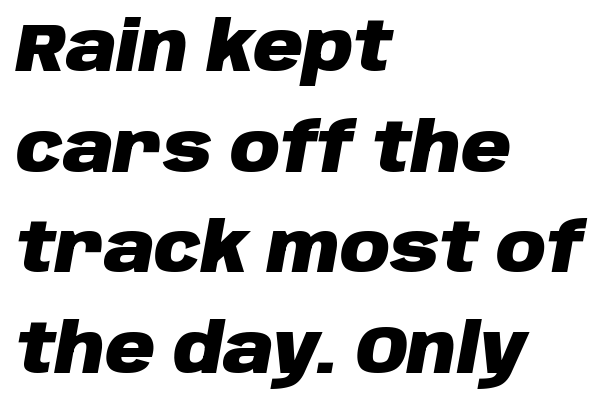
{"italic": "yes", "lean": "right", "slant_degrees": 10, "bold": "yes", "weight": "heavy", "width": "normal", "stroke_contrast": "low", "x_height": "large", "monospaced": "no", "underline": "no", "align": "left", "line_spacing": "normal", "line_spacing_ratio": 1.46, "letter_spacing": "normal", "letter_spacing_em": 0.0, "glyph_px": 69}
